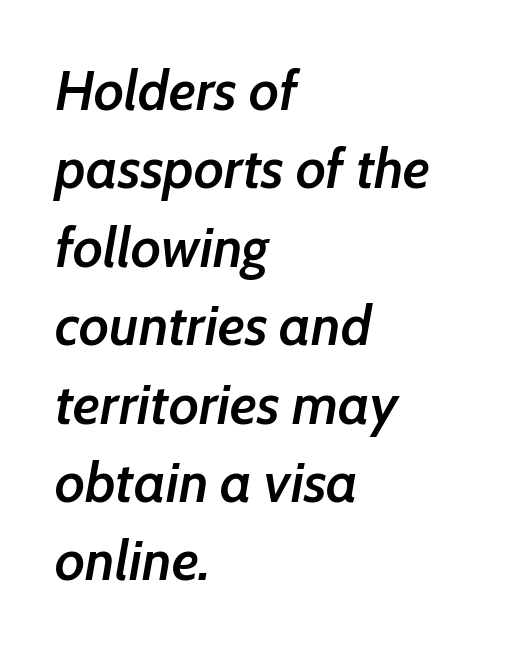
The image shows 56 px semibold type, italic (leaning right); set left-aligned, normal line spacing (1.4x), normal letter spacing, not underlined; low stroke contrast and a medium x-height.
